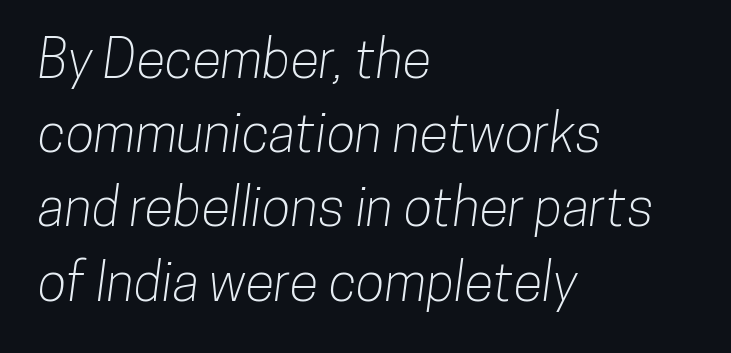
The glyphs in this specimen are sans serif. Casual observation: everything's shoved over to the left. Proportional: the letters do not fall into vertical columns. This rendering features lettering with no underline.
